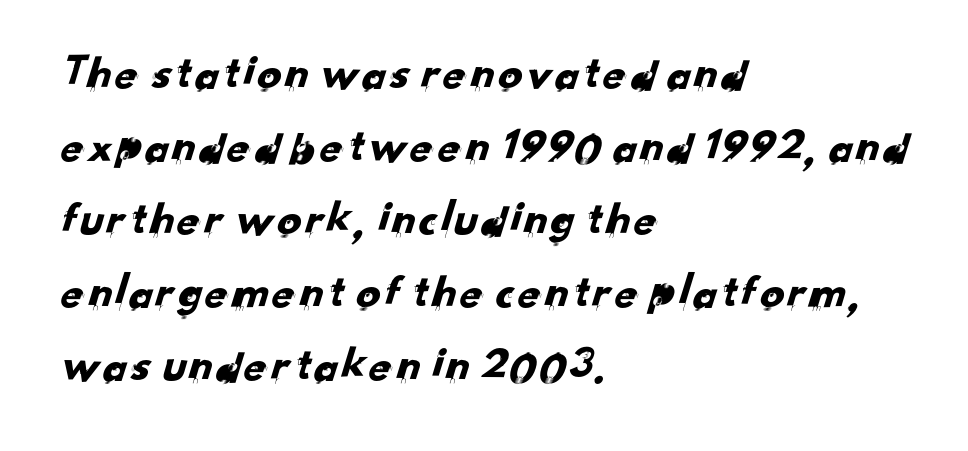
The image shows 48 px sans-serif type; set left-aligned, normal line spacing (1.52x), normal letter spacing, not underlined; low stroke contrast and a small x-height.
